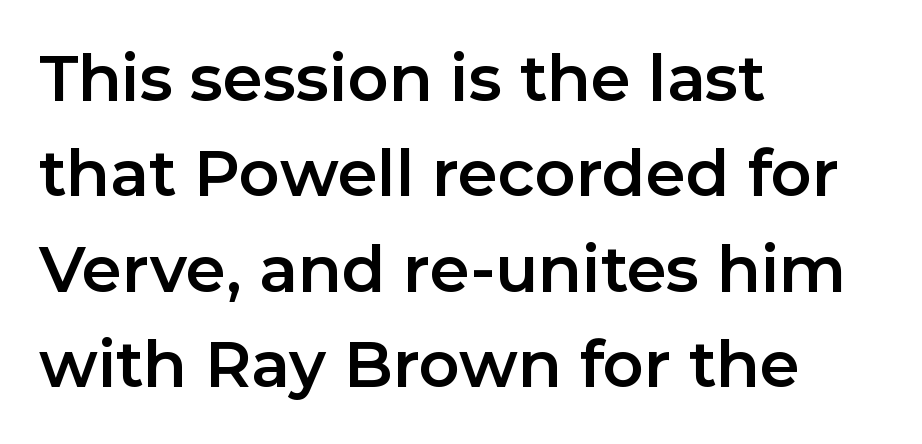
Q: Is the text italic (slanted)? A: No, it is upright.
Q: Is the typeface a serif or a sans-serif typeface? A: Sans-serif.
Q: Is the text underlined? A: No.
Q: How is the paragraph aligned? A: Left-aligned.
Q: Is the spacing between letters normal or unusually wide? A: Normal.
Q: Is the spacing between lines tight, normal or loose? A: Normal.
Q: Width (condensed, normal, or wide)? A: Normal.
Q: Stroke contrast? A: Low.
Q: x-height? A: Medium.
Q: Monospaced? A: No.
